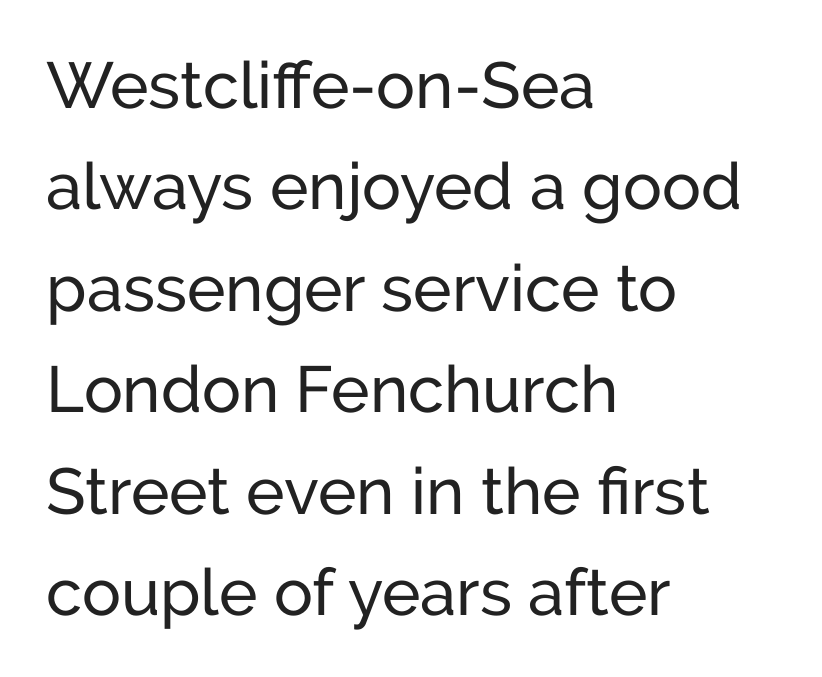
{"serif": "no", "italic": "no", "width": "normal", "stroke_contrast": "low", "x_height": "medium", "monospaced": "no", "underline": "no", "align": "left", "line_spacing": "normal", "line_spacing_ratio": 1.56, "letter_spacing": "normal", "letter_spacing_em": 0.0, "glyph_px": 65}
